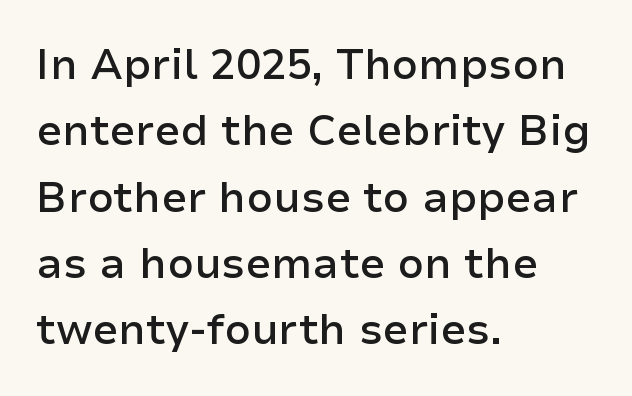
Q: Is the text bold? A: Semi-bold.
Q: Is the text italic (slanted)? A: No, it is upright.
Q: Is the typeface a serif or a sans-serif typeface? A: Sans-serif.
Q: Is the text underlined? A: No.
Q: How is the paragraph aligned? A: Left-aligned.
Q: Is the spacing between letters normal or unusually wide? A: Normal.
Q: Is the spacing between lines tight, normal or loose? A: Normal.
Q: Width (condensed, normal, or wide)? A: Normal.
Q: Stroke contrast? A: Low.
Q: x-height? A: Medium.
Q: Monospaced? A: No.
